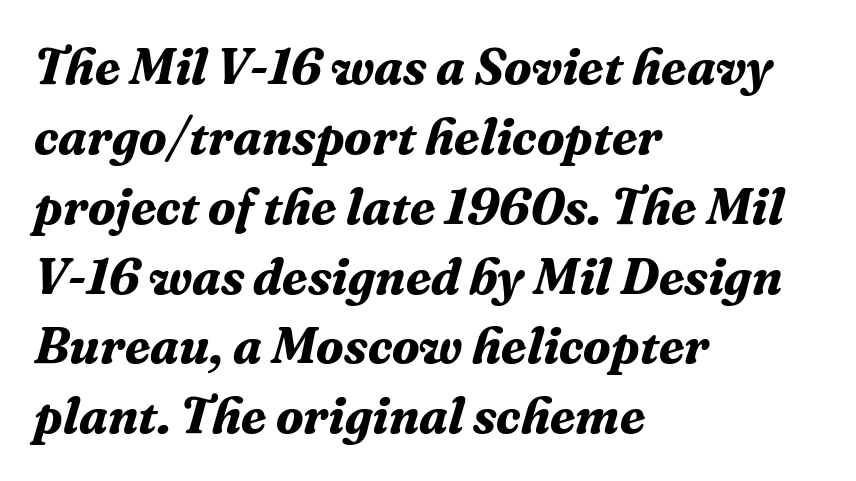
{"serif": "yes", "italic": "yes", "lean": "right", "slant_degrees": 16, "bold": "yes", "weight": "bold", "width": "normal", "stroke_contrast": "medium", "x_height": "medium", "monospaced": "no", "underline": "no", "align": "left", "line_spacing": "normal", "line_spacing_ratio": 1.37, "letter_spacing": "normal", "letter_spacing_em": 0.0, "glyph_px": 51}
